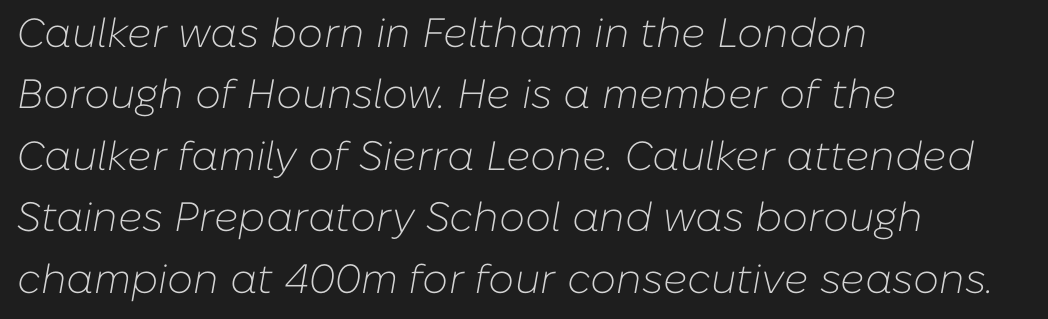
Q: Is the text bold? A: No.
Q: Is the text italic (slanted)? A: Yes, it leans right by about 10 degrees.
Q: Is the text underlined? A: No.
Q: How is the paragraph aligned? A: Left-aligned.
Q: Is the spacing between letters normal or unusually wide? A: Normal.
Q: Is the spacing between lines tight, normal or loose? A: Normal.
Q: Width (condensed, normal, or wide)? A: Normal.
Q: Stroke contrast? A: Low.
Q: x-height? A: Medium.
Q: Monospaced? A: No.
